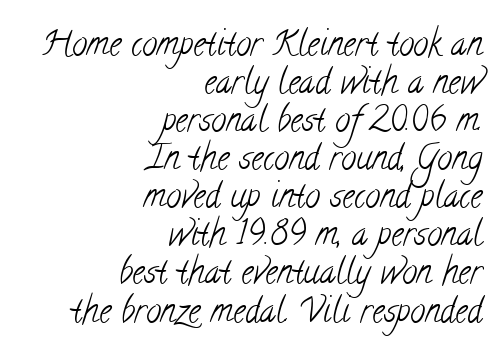
The image shows 34 px light, condensed serif type; set right-aligned, tight line spacing (1.12x), normal letter spacing, not underlined; low stroke contrast and a small x-height.
